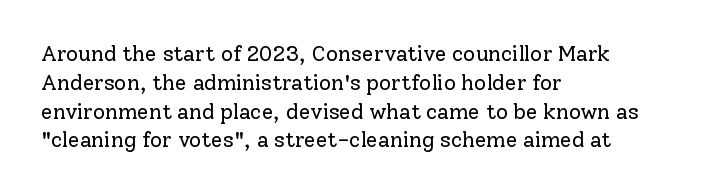
Each new line begins a customary step beneath the previous one. Stems here are at most as thick as an everyday book face. Words appear dense and cohesive because spacing is normal. Descenders hang freely into open space. The axis of the letterforms is exactly vertical.
